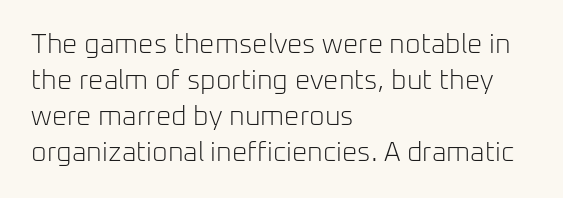
Q: Is the text bold? A: No.
Q: Is the text italic (slanted)? A: No, it is upright.
Q: Is the text underlined? A: No.
Q: How is the paragraph aligned? A: Left-aligned.
Q: Is the spacing between letters normal or unusually wide? A: Normal.
Q: Is the spacing between lines tight, normal or loose? A: Normal.
